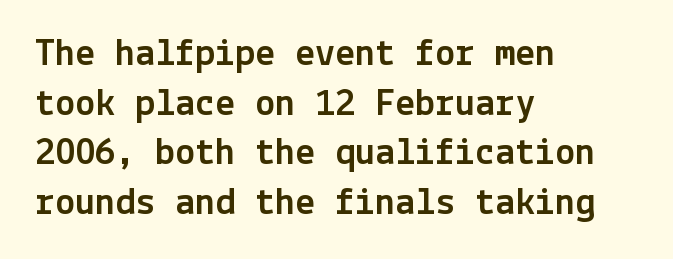
{"serif": "no", "italic": "no", "width": "normal", "x_height": "medium", "underline": "no", "align": "left", "line_spacing_ratio": 1.24, "letter_spacing": "normal", "letter_spacing_em": 0.0, "glyph_px": 40}
